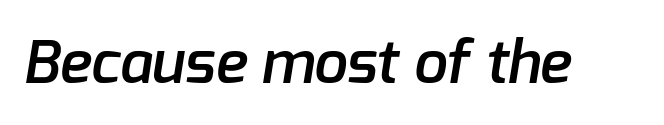
The image shows 60 px semibold sans-serif type; set normal letter spacing, not underlined; low stroke contrast and a medium x-height.
